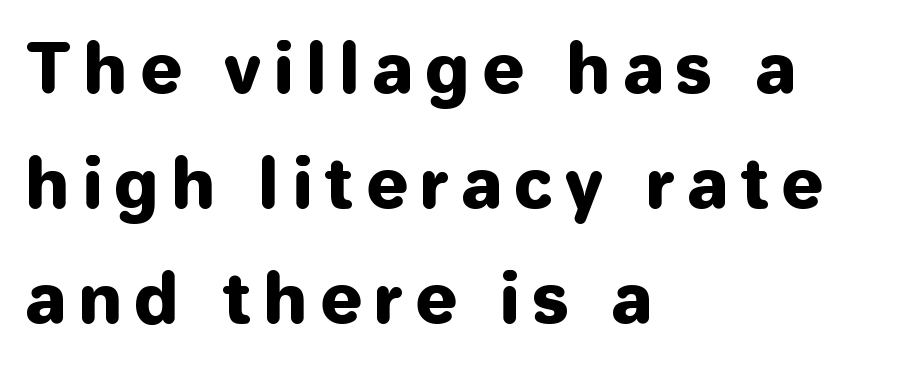
{"serif": "no", "italic": "no", "width": "normal", "stroke_contrast": "low", "x_height": "medium", "monospaced": "no", "underline": "no", "align": "left", "line_spacing": "normal", "line_spacing_ratio": 1.69, "letter_spacing": "wide", "letter_spacing_em": 0.2, "glyph_px": 68}
